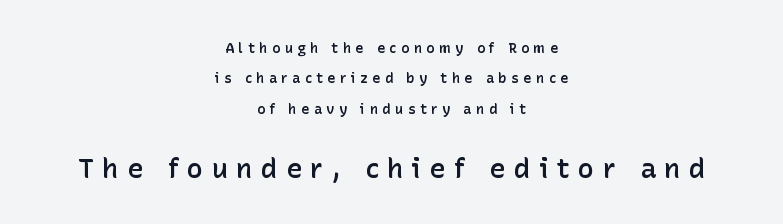
In terms of letterspacing, this is a distinctly airy, spread setting. A centered setting, common on invitations and titles, is used for this passage. Bold? Not quite — semibold, heavier than regular but stopping short. Type without underlining. The letters stand upright; this is a roman face. Does the leading feel generous? Absolutely, it's lavish.
